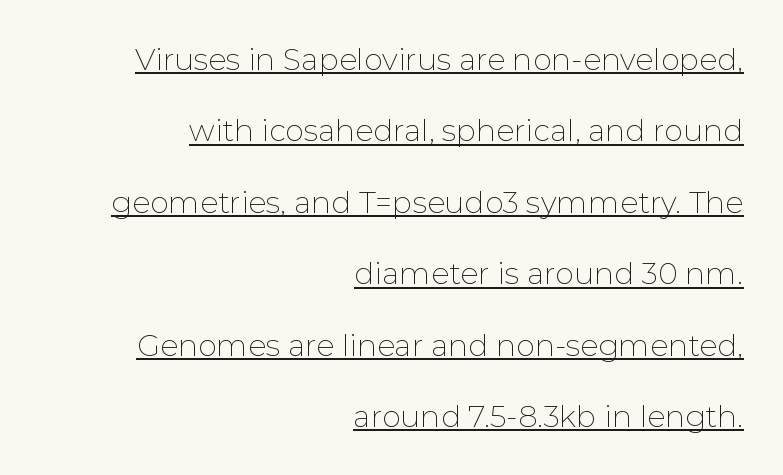
Every character sits straight up, as roman type does. The characters display no serif detailing; their extremities are plain. Leftover space on each line is placed entirely before the opening word. These lines stand farther apart than default settings would place them. This sample carries an underscore along the baseline area. Each letter keeps its own natural width here, so spacing adapts to shape.
